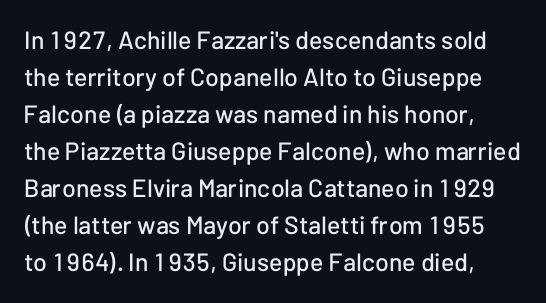
{"italic": "no", "underline": "no", "line_spacing": "normal", "line_spacing_ratio": 1.48, "letter_spacing": "normal", "letter_spacing_em": 0.0, "glyph_px": 25}
